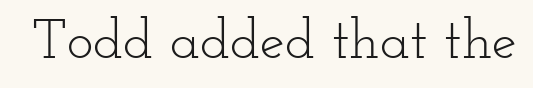
Q: Is the text bold? A: No.
Q: Is the text italic (slanted)? A: No, it is upright.
Q: Is the typeface a serif or a sans-serif typeface? A: Serif.
Q: Is the text underlined? A: No.
Q: Is the spacing between letters normal or unusually wide? A: Normal.
Q: Width (condensed, normal, or wide)? A: Wide.
Q: Stroke contrast? A: Low.
Q: x-height? A: Small.
Q: Monospaced? A: No.
